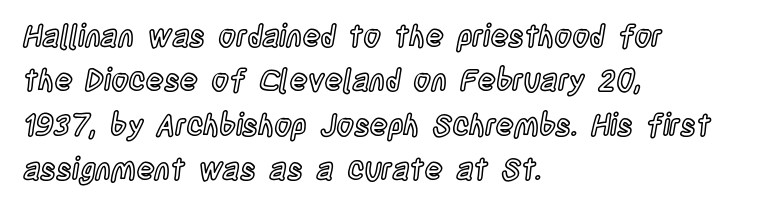
{"width": "condensed", "x_height": "large", "monospaced": "no", "underline": "no", "align": "left", "line_spacing": "normal", "line_spacing_ratio": 1.48, "letter_spacing": "normal", "letter_spacing_em": 0.0, "glyph_px": 30}
